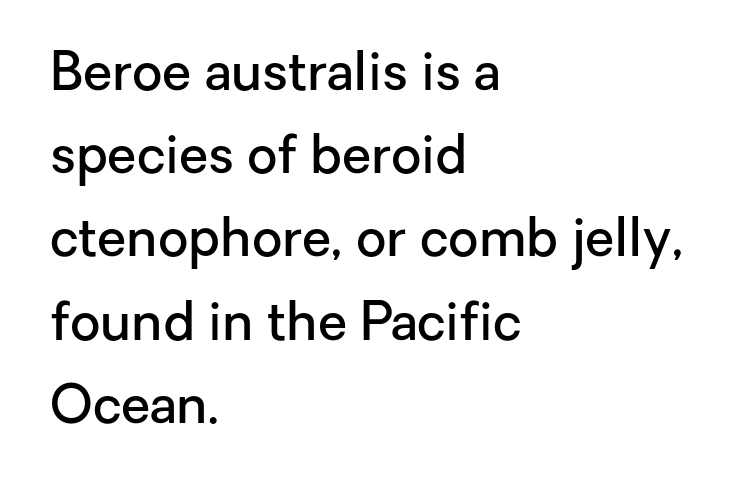
Are there feet on the stems? There aren't — it's a sans. A typesetter would call this proportional, since set widths differ per character. Each new line begins a customary step beneath the previous one. The gap between lines stays unmarked. Every row of glyphs begins at an identical x-position on the left. How are the letters spaced? Ordinarily, with no added tracking.
